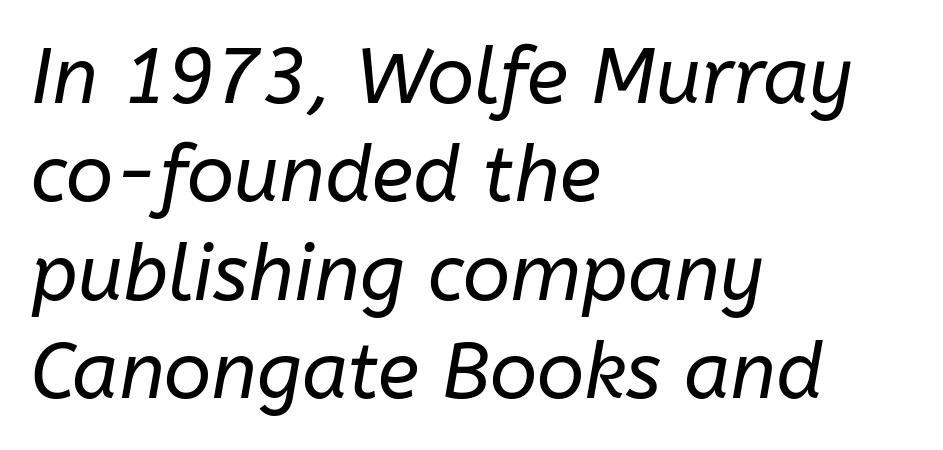
Q: Is the text bold? A: No.
Q: Is the text italic (slanted)? A: Yes, it leans right by about 10 degrees.
Q: Is the text underlined? A: No.
Q: How is the paragraph aligned? A: Left-aligned.
Q: Is the spacing between letters normal or unusually wide? A: Normal.
Q: Is the spacing between lines tight, normal or loose? A: Normal.
Q: Width (condensed, normal, or wide)? A: Normal.
Q: Stroke contrast? A: Low.
Q: x-height? A: Medium.
Q: Monospaced? A: No.
